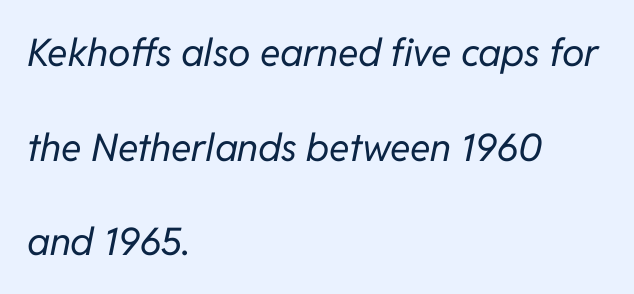
{"italic": "yes", "lean": "right", "slant_degrees": 11, "bold": "no", "weight": "regular", "width": "normal", "stroke_contrast": "low", "x_height": "medium", "monospaced": "no", "underline": "no", "align": "left", "line_spacing": "loose", "line_spacing_ratio": 2.49, "letter_spacing": "normal", "letter_spacing_em": 0.0, "glyph_px": 38}
